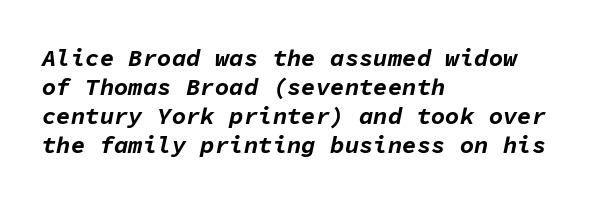
{"italic": "yes", "lean": "right", "slant_degrees": 11, "bold": "yes", "underline": "no", "align": "left", "line_spacing_ratio": 1.21, "letter_spacing": "normal", "letter_spacing_em": 0.0, "glyph_px": 24}
